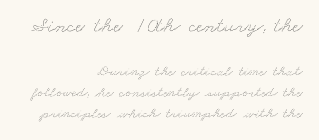
The image shows 22 px text type; set right-aligned, normal line spacing (1.42x), normal letter spacing, not underlined; the first (top) block is 1.47x larger.
